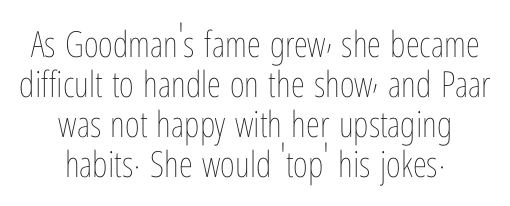
The image shows 36 px thin, condensed type, upright; set centered, tight line spacing (1.11x), normal letter spacing, not underlined; low stroke contrast and a medium x-height.
